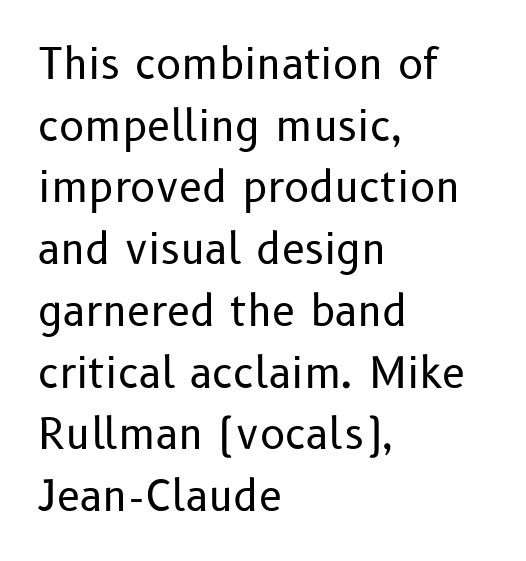
Are there feet on the stems? There aren't — it's a sans. Casual observation: everything's shoved over to the left. A normal amount of white space separates one row of letters from the next. Default kerning and tracking; the words read as compact shapes. A typesetter would mark this as roman, not italic.
